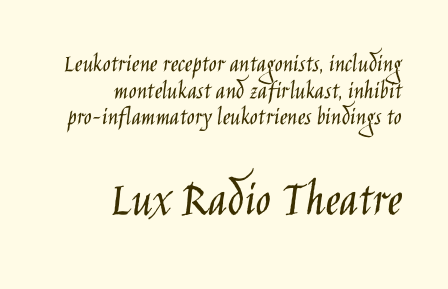
{"serif": "no", "bold": "no", "weight": "light", "width": "condensed", "stroke_contrast": "low", "x_height": "large", "monospaced": "no", "underline": "no", "align": "right", "line_spacing": "tight", "line_spacing_ratio": 1.02, "letter_spacing": "normal", "letter_spacing_em": 0.0, "larger_block": "second", "size_ratio": 1.96, "glyph_px": 51}
